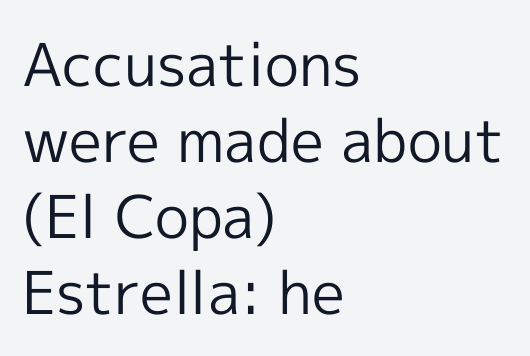
The image shows 59 px regular-weight sans-serif type, upright; set left-aligned, normal line spacing (1.29x), normal letter spacing, not underlined; a medium x-height.
